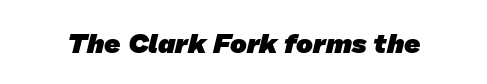
The image shows 28 px heavy sans-serif type; set normal letter spacing, not underlined; low stroke contrast and a medium x-height.
